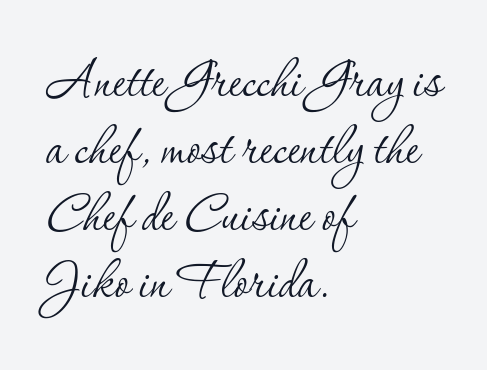
Just letters on the line, the space beneath them empty. Proportional: the letters do not fall into vertical columns. This rendering leaves character spacing at its baseline value. Line beginnings align vertically; line endings do not.
